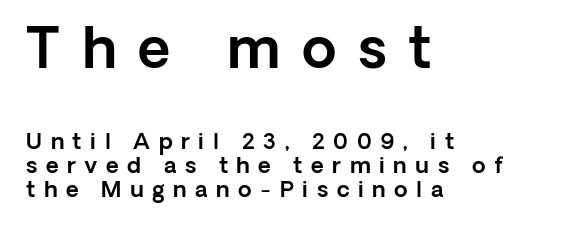
Display-style spreading of the glyphs; the letterfit is very open. Has an underline been added? It has not. Italic? Not at all — the glyphs are vertical. Top chunk: large. Bottom chunk: small.
